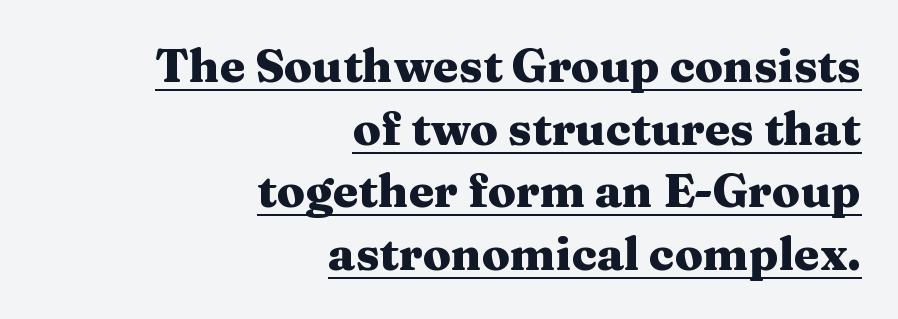
Q: Is the text bold? A: Yes.
Q: Is the text italic (slanted)? A: No, it is upright.
Q: Is the typeface a serif or a sans-serif typeface? A: Serif.
Q: Is the text underlined? A: Yes.
Q: How is the paragraph aligned? A: Right-aligned.
Q: Is the spacing between letters normal or unusually wide? A: Normal.
Q: Is the spacing between lines tight, normal or loose? A: Normal.
Q: Width (condensed, normal, or wide)? A: Wide.
Q: Stroke contrast? A: Medium.
Q: x-height? A: Medium.
Q: Monospaced? A: No.
